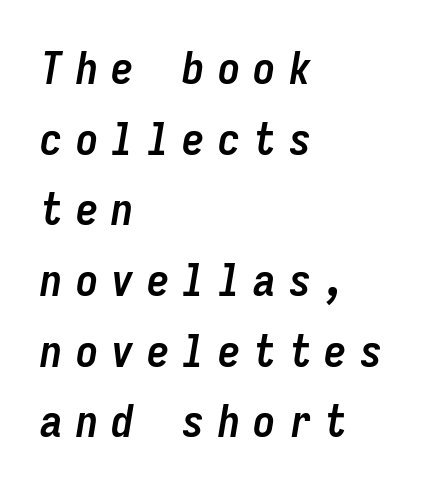
These lines sit exactly where default settings would place them. Display-style spreading of the glyphs; the letterfit is very open. These lines are set flush left with a ragged right edge. Just letters on the line, the space beneath them empty. The rendering uses typewriter-style spacing with identical character cells.
